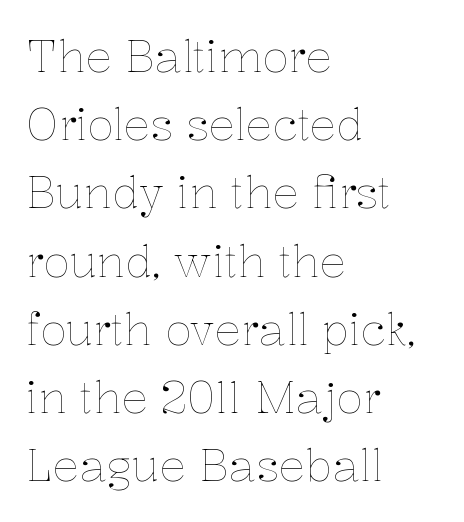
The image shows 44 px thin type, upright; set left-aligned, normal line spacing (1.55x), normal letter spacing, not underlined; low stroke contrast and a medium x-height.
